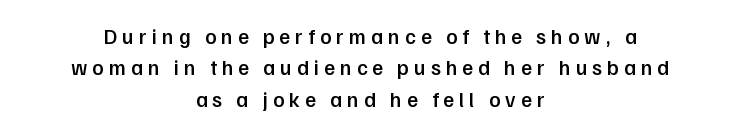
The image shows 21 px text type, upright; set centered, normal line spacing (1.5x), unusually wide letter spacing (+0.24 em), not underlined.
